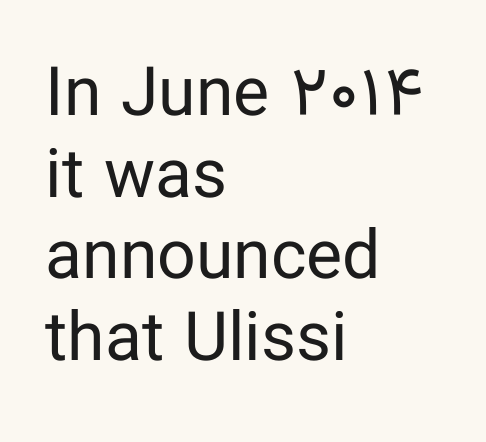
The image shows 68 px regular-weight sans-serif type, upright; set left-aligned, line spacing 1.2x, normal letter spacing, not underlined; low stroke contrast and a medium x-height.
